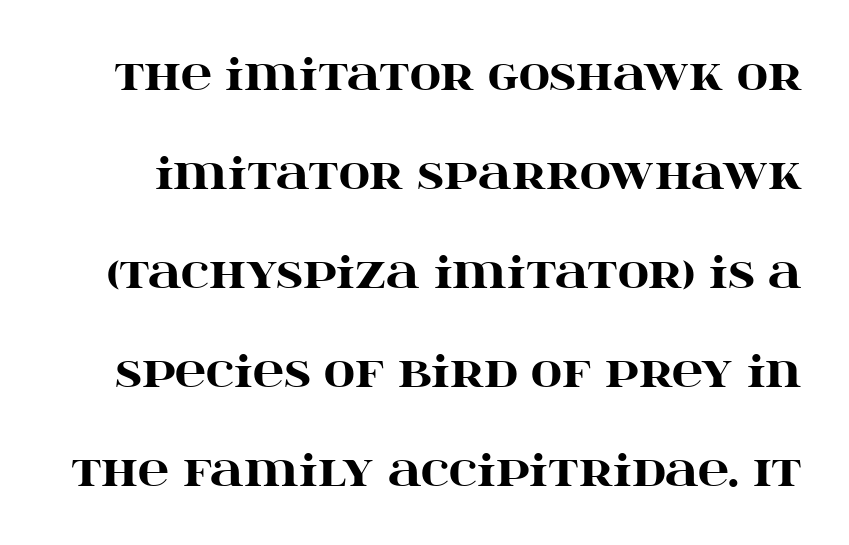
Here the glyphs are tracked normally, forming tight word shapes. What kind of face is this? One with serifs. What's the leading like? Stretched, with rows far apart. A typesetter would call this proportional, since set widths differ per character. The gap between lines stays unmarked.
